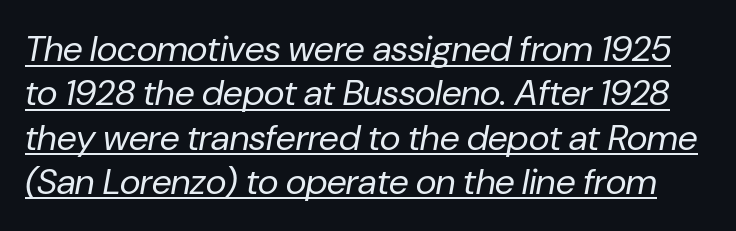
The image shows 36 px regular-weight type, italic (leaning right); set line spacing 1.23x, normal letter spacing, underlined; low stroke contrast and a medium x-height.
